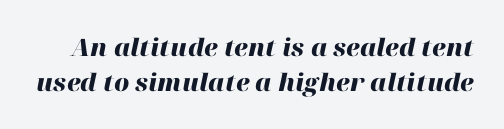
{"italic": "yes", "lean": "right", "slant_degrees": 12, "bold": "yes", "underline": "no", "line_spacing": "normal", "line_spacing_ratio": 1.45, "letter_spacing": "normal", "letter_spacing_em": 0.0, "glyph_px": 24}
